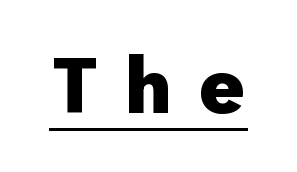
The image shows 77 px heavy sans-serif type, upright; set unusually wide letter spacing (+0.31 em), underlined; low stroke contrast and a medium x-height.
